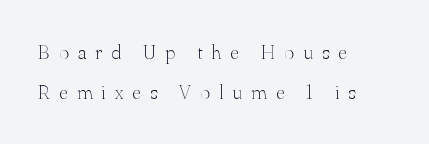
A classic flush-left, rag-right setting is used for this passage. Summary of vertical rhythm: relaxed, with wide interline spacing. The strokes are not fattened; the text isn't bold. Observe the wide spacing: letters keep a clear distance from each other. A typesetter would mark this as roman, not italic.
